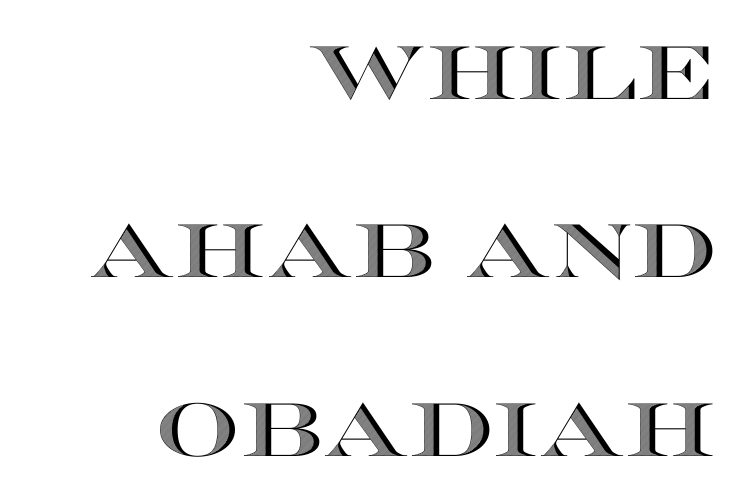
Posture: upright roman. Each letter keeps its own natural width here, so spacing adapts to shape. Baseline-to-baseline distance is far greater than the letter height. Tracking value appears to be zero — textbook default spacing. Honestly, there is no underline to notice here at all. If you drew a ruler down the right edge, every line would touch it.
